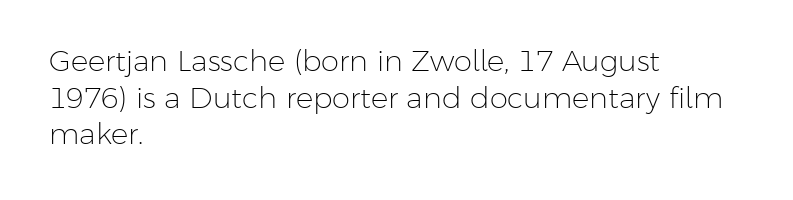
{"serif": "no", "italic": "no", "bold": "no", "weight": "light", "width": "normal", "stroke_contrast": "low", "x_height": "medium", "monospaced": "no", "underline": "no", "align": "left", "line_spacing": "normal", "line_spacing_ratio": 1.26, "letter_spacing": "normal", "letter_spacing_em": 0.0, "glyph_px": 29}
